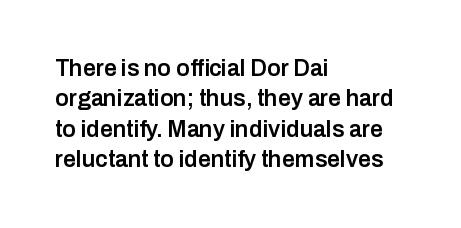
{"italic": "no", "bold": "semi", "underline": "no", "align": "left", "line_spacing": "normal", "line_spacing_ratio": 1.32, "letter_spacing": "normal", "letter_spacing_em": 0.0, "glyph_px": 23}
